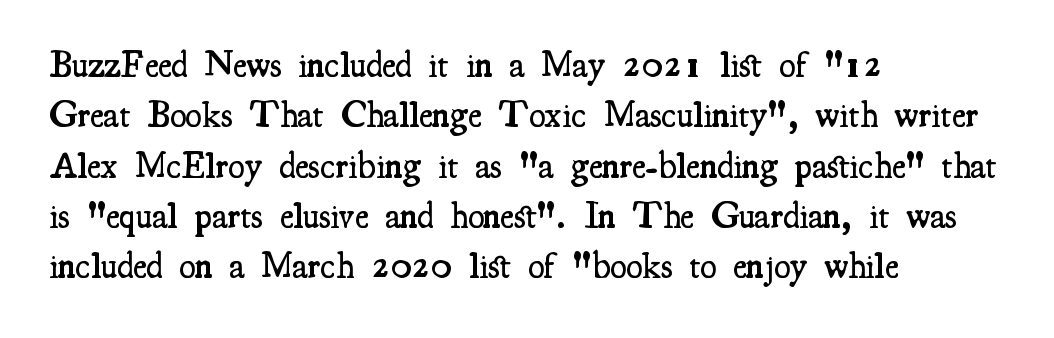
Q: Is the text bold? A: Semi-bold.
Q: Is the text italic (slanted)? A: No, it is upright.
Q: Is the typeface a serif or a sans-serif typeface? A: Serif.
Q: Is the text underlined? A: No.
Q: How is the paragraph aligned? A: Left-aligned.
Q: Is the spacing between letters normal or unusually wide? A: Normal.
Q: Is the spacing between lines tight, normal or loose? A: Normal.
Q: Width (condensed, normal, or wide)? A: Condensed.
Q: Stroke contrast? A: Medium.
Q: x-height? A: Small.
Q: Monospaced? A: No.
